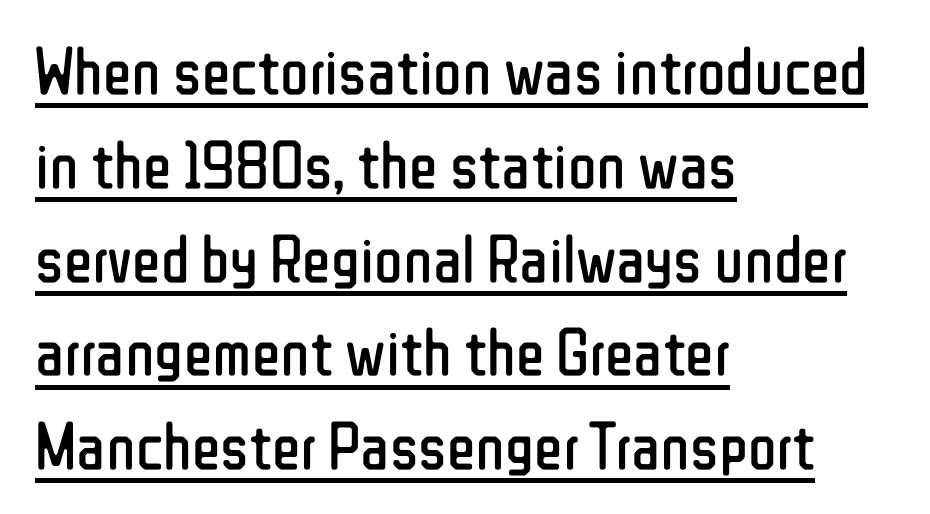
Character widths vary here, with narrow letters taking less room than wide ones. Summary of vertical rhythm: regular, with standard interline spacing. The typesetter chose a ragged-right arrangement here. Weight: regular or lighter. The words here are underlined. Serifs: no, the terminals of the letterforms are clean.
